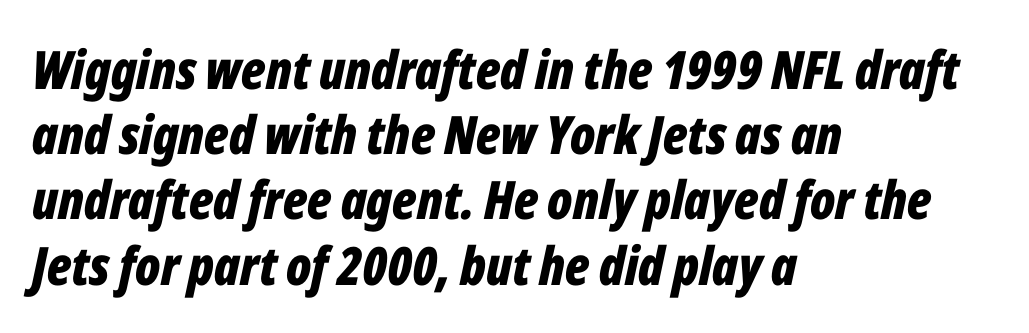
{"italic": "yes", "lean": "right", "slant_degrees": 12, "bold": "yes", "weight": "bold", "width": "condensed", "stroke_contrast": "low", "x_height": "medium", "monospaced": "no", "underline": "no", "align": "left", "line_spacing_ratio": 1.23, "letter_spacing": "normal", "letter_spacing_em": 0.0, "glyph_px": 53}
